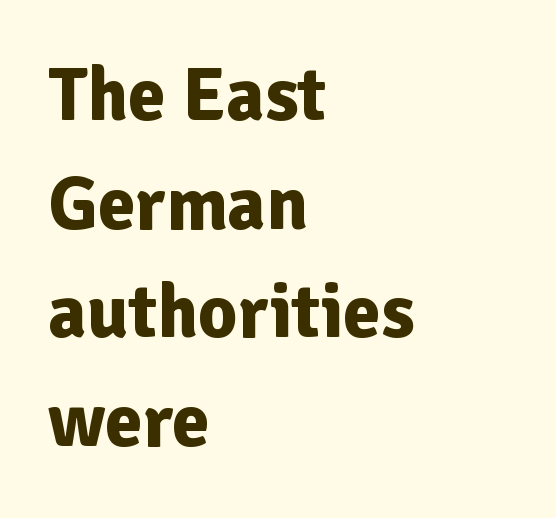
{"serif": "no", "italic": "no", "bold": "yes", "weight": "bold", "width": "normal", "stroke_contrast": "low", "x_height": "medium", "monospaced": "no", "underline": "no", "align": "left", "line_spacing": "normal", "line_spacing_ratio": 1.43, "letter_spacing": "normal", "letter_spacing_em": 0.0, "glyph_px": 76}
